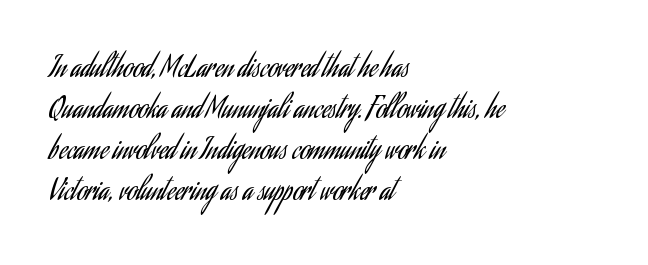
{"bold": "no", "underline": "no", "align": "left", "line_spacing": "normal", "line_spacing_ratio": 1.52, "letter_spacing": "normal", "letter_spacing_em": 0.0, "glyph_px": 27}
